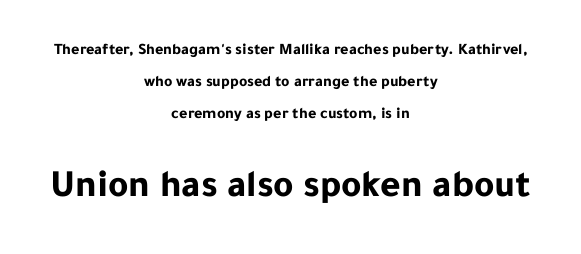
Q: Is the text bold? A: Yes.
Q: Is the text italic (slanted)? A: No, it is upright.
Q: Is the typeface a serif or a sans-serif typeface? A: Sans-serif.
Q: Is the text underlined? A: No.
Q: How is the paragraph aligned? A: Centered.
Q: Is the spacing between letters normal or unusually wide? A: Normal.
Q: Is the spacing between lines tight, normal or loose? A: Loose.
Q: Which block of text is set in a larger size, the first (top) or the second (bottom)? A: The second (bottom) one.
Q: Width (condensed, normal, or wide)? A: Normal.
Q: Stroke contrast? A: Low.
Q: x-height? A: Medium.
Q: Monospaced? A: No.
